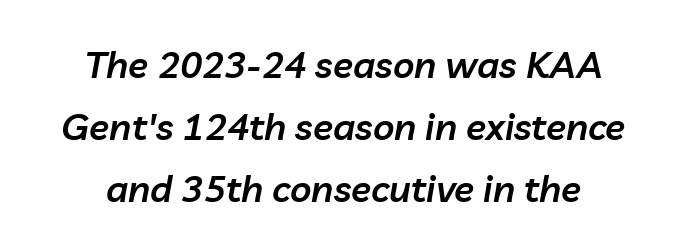
Vertically, the passage feels balanced, rows spaced as you'd expect. The typography opts for an oblique posture over an upright one. Slightly chunky letters — semibold, I'd say, not full bold. Quick note: underline off. The face used here is proportionally spaced, like ordinary book or web type. Spacing between characters is what you'd get straight out of the box.
